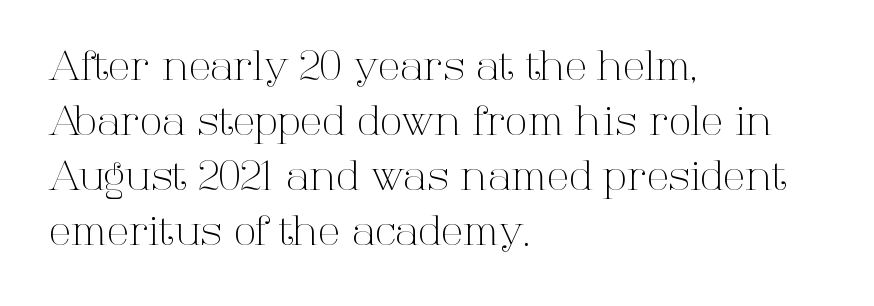
The face used here is seriffed, in the tradition of book romans. Typeset ragged right — the left edge is the straight one. Posture: straight, roman, zero tilt. The weight tops out at a normal text grade.
